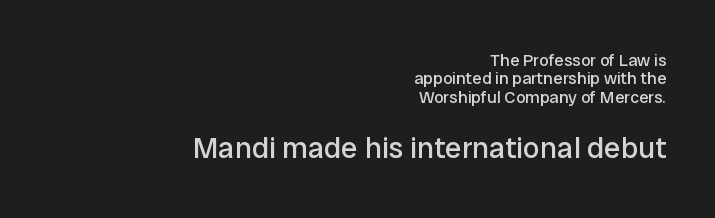
Q: Is the text bold? A: No.
Q: Is the text italic (slanted)? A: No, it is upright.
Q: Is the typeface a serif or a sans-serif typeface? A: Sans-serif.
Q: Is the text underlined? A: No.
Q: How is the paragraph aligned? A: Right-aligned.
Q: Is the spacing between letters normal or unusually wide? A: Normal.
Q: Is the spacing between lines tight, normal or loose? A: Tight.
Q: Which block of text is set in a larger size, the first (top) or the second (bottom)? A: The second (bottom) one.
Q: Width (condensed, normal, or wide)? A: Normal.
Q: Stroke contrast? A: Low.
Q: x-height? A: Medium.
Q: Monospaced? A: No.
